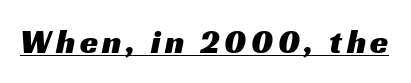
{"serif": "no", "width": "wide", "stroke_contrast": "medium", "x_height": "medium", "monospaced": "no", "underline": "yes", "glyph_px": 33}
